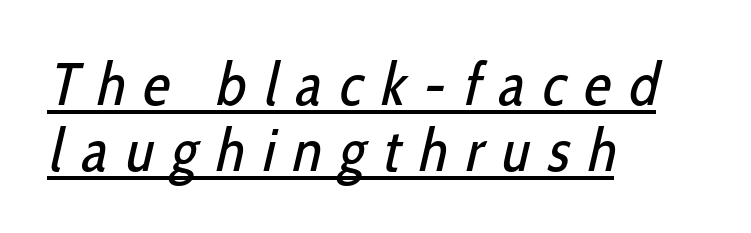
Caption: multi-line text, flush left, ragged right. Students, observe: this is what under-led, compact text looks like. Character widths vary here, with narrow letters taking less room than wide ones. Display-style spreading of the glyphs; the letterfit is very open. Honestly, the underline is the first thing you notice here.
